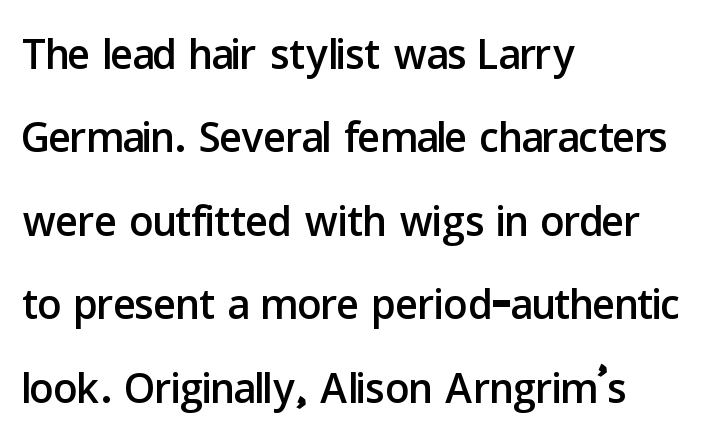
Compared with a centered layout, this one pins lines to the left instead. Rows of type keep a routine distance in the vertical direction. Classification — sans serif. Think of a printed novel: that variable character pitch is what you see here. The horizontal fit of the characters is conventional and even. Italic: no, the glyphs are upright roman.
